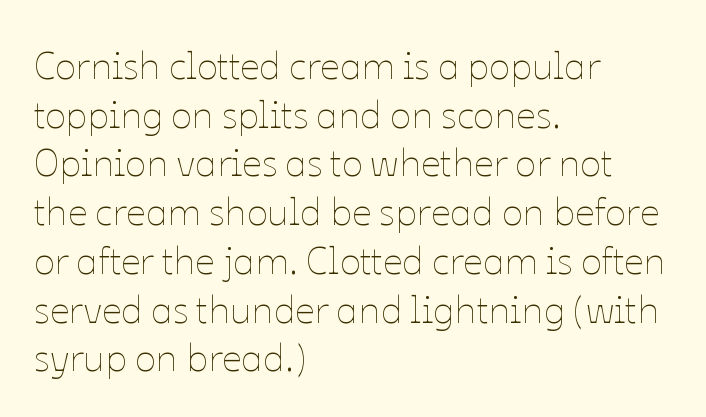
The space beneath each line is pristine and unruled. This is roman type, the default non-slanted kind. The typesetting does not lean heavy: it is not bold. If you drew a ruler down the left edge, every line would touch it. The letters advance in unequal steps, a hallmark of proportional type. Line spacing here is normal.
